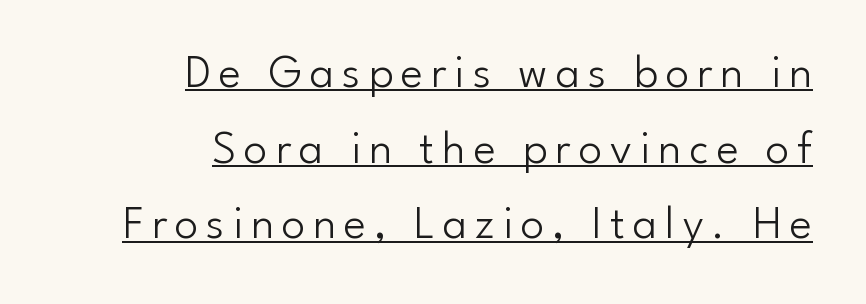
The image shows 47 px light sans-serif type, upright; set right-aligned, normal line spacing (1.61x), underlined; low stroke contrast and a small x-height.
